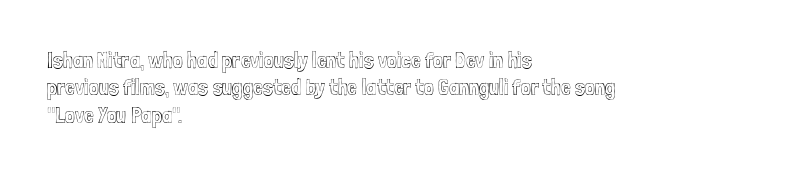
{"italic": "no", "underline": "no", "align": "left", "line_spacing_ratio": 1.24, "letter_spacing": "normal", "letter_spacing_em": 0.0, "glyph_px": 22}
